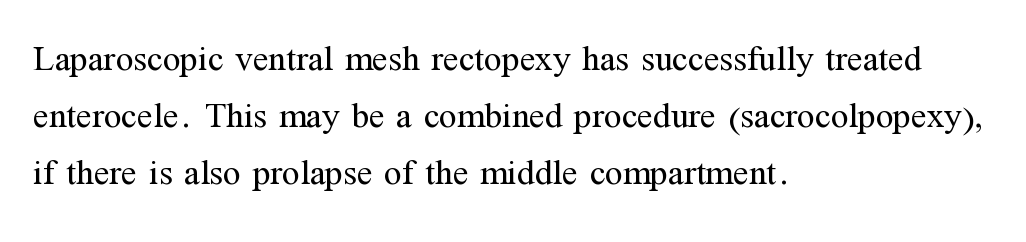
{"serif": "yes", "italic": "no", "bold": "no", "weight": "regular", "width": "normal", "stroke_contrast": "medium", "x_height": "medium", "monospaced": "no", "underline": "no", "align": "left", "line_spacing": "normal", "line_spacing_ratio": 1.58, "letter_spacing": "normal", "letter_spacing_em": 0.0, "glyph_px": 36}
